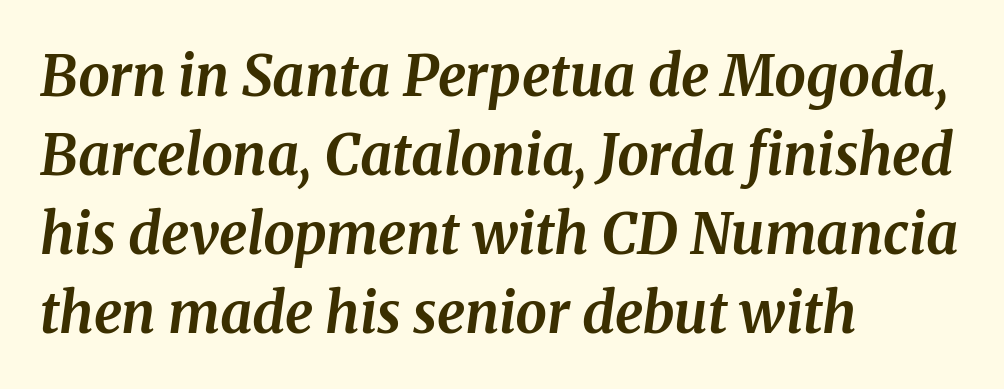
A typesetter would call this proportional, since set widths differ per character. Letterform terminals end in serifs throughout the passage. The glyphs are unaccompanied by any horizontal stroke below them. How heavy is the stroke? Heavy — this is a bold.
